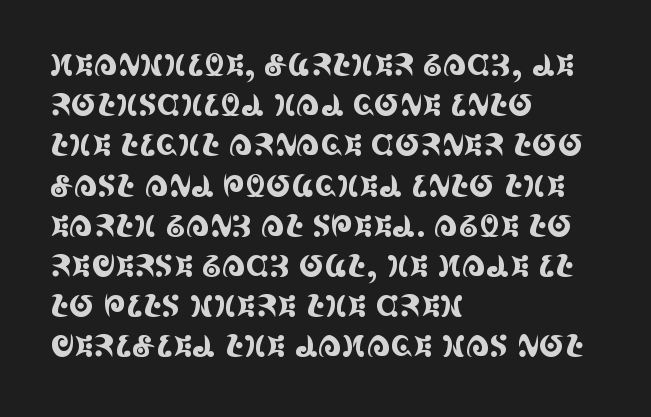
Q: Is the text italic (slanted)? A: No, it is upright.
Q: Is the typeface a serif or a sans-serif typeface? A: Serif.
Q: Is the text underlined? A: No.
Q: How is the paragraph aligned? A: Left-aligned.
Q: Is the spacing between letters normal or unusually wide? A: Normal.
Q: Is the spacing between lines tight, normal or loose? A: Normal.
Q: Width (condensed, normal, or wide)? A: Condensed.
Q: x-height? A: Large.
Q: Monospaced? A: No.
